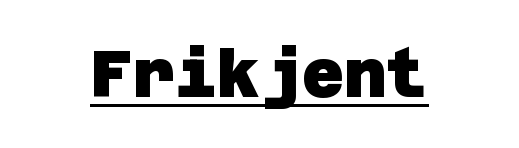
{"serif": "no", "bold": "yes", "weight": "heavy", "width": "normal", "stroke_contrast": "low", "x_height": "large", "underline": "yes", "letter_spacing": "normal", "letter_spacing_em": 0.0, "glyph_px": 65}
